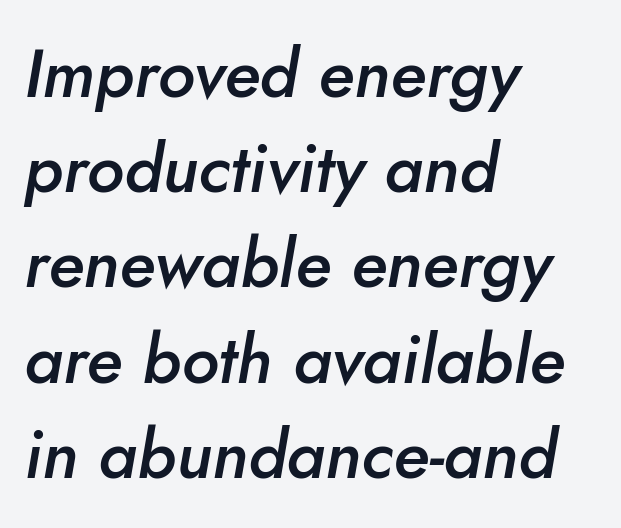
The space directly below the letters is spotless. The leading is moderate, giving the passage an even texture. Stems and bowls a touch heavier than normal — semibold. Reading down the block, your eye returns to a fixed left position each line. Tracking value appears to be zero — textbook default spacing.
